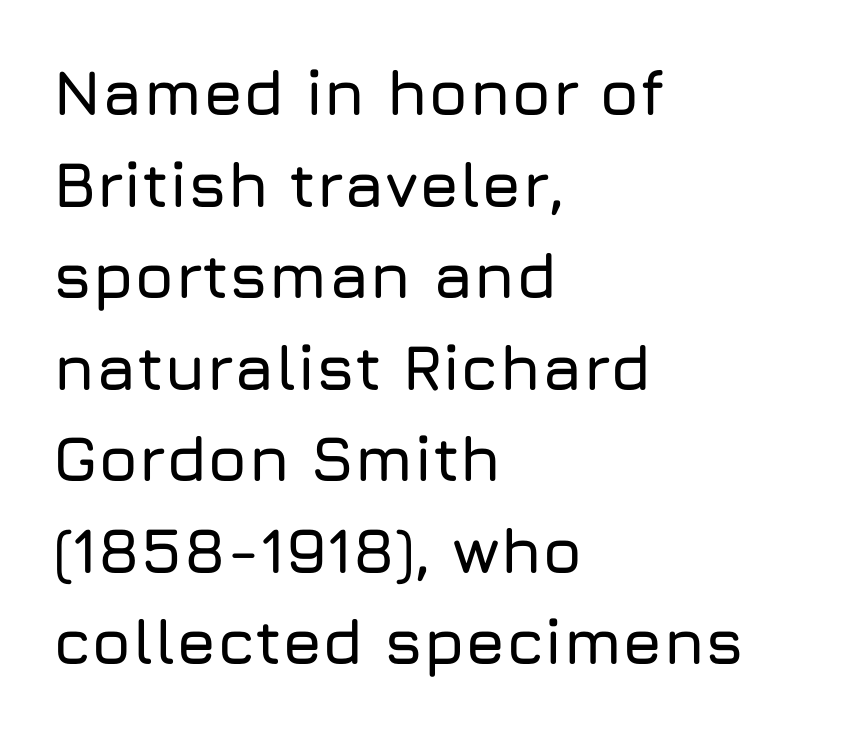
The font's upright variant was chosen for this text. Observe the absence of serifs on each vertical stroke in this sample. The face used here is proportionally spaced, like ordinary book or web type. The strip under each line holds only bare page.
